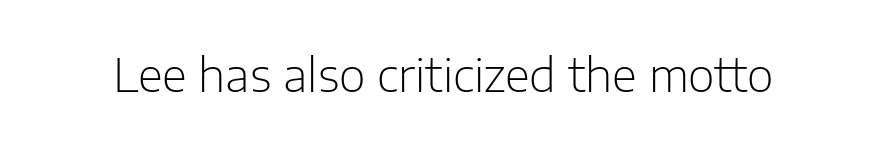
Q: Is the text bold? A: No.
Q: Is the text italic (slanted)? A: No, it is upright.
Q: Is the typeface a serif or a sans-serif typeface? A: Sans-serif.
Q: Is the text underlined? A: No.
Q: Is the spacing between letters normal or unusually wide? A: Normal.
Q: Width (condensed, normal, or wide)? A: Normal.
Q: Stroke contrast? A: Low.
Q: x-height? A: Medium.
Q: Monospaced? A: No.
